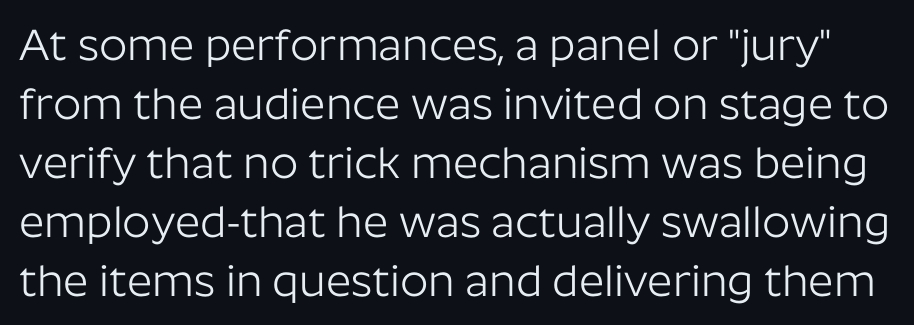
{"serif": "no", "italic": "no", "bold": "no", "weight": "light", "width": "normal", "stroke_contrast": "low", "x_height": "medium", "monospaced": "no", "underline": "no", "line_spacing": "normal", "line_spacing_ratio": 1.34, "letter_spacing": "normal", "letter_spacing_em": 0.0, "glyph_px": 44}
